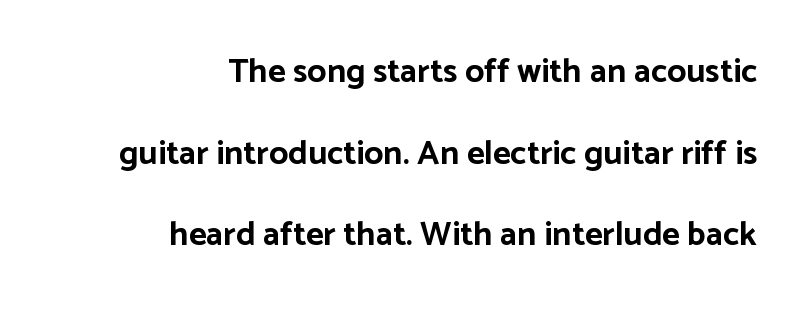
The specimen reads as upright at a glance. You could not count columns in this text — the font is proportionally spaced. These lines are set flush right with a ragged left edge. Heft: maximum for text — a bold. Are there feet on the stems? There aren't — it's a sans.
